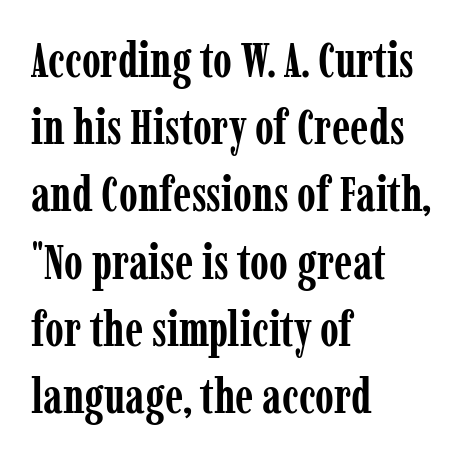
Q: Is the text bold? A: Yes.
Q: Is the text italic (slanted)? A: No, it is upright.
Q: Is the typeface a serif or a sans-serif typeface? A: Serif.
Q: Is the text underlined? A: No.
Q: How is the paragraph aligned? A: Left-aligned.
Q: Is the spacing between letters normal or unusually wide? A: Normal.
Q: Is the spacing between lines tight, normal or loose? A: Normal.
Q: Width (condensed, normal, or wide)? A: Condensed.
Q: Stroke contrast? A: Low.
Q: x-height? A: Medium.
Q: Monospaced? A: No.
